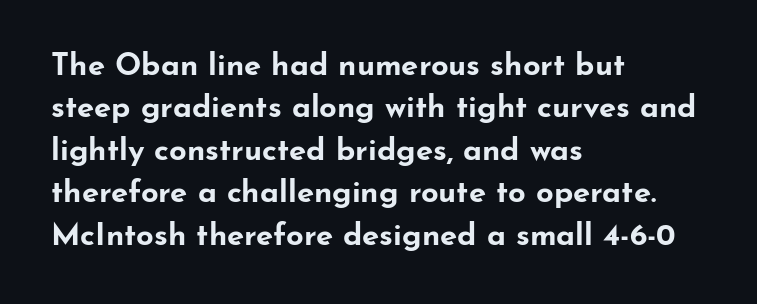
The image shows 31 px bold, wide sans-serif type, upright; set left-aligned, normal line spacing (1.37x), normal letter spacing, not underlined; low stroke contrast and a small x-height.
